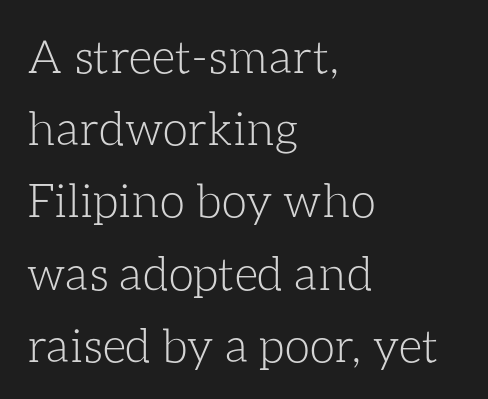
Q: Is the text bold? A: No.
Q: Is the text italic (slanted)? A: No, it is upright.
Q: Is the text underlined? A: No.
Q: How is the paragraph aligned? A: Left-aligned.
Q: Is the spacing between letters normal or unusually wide? A: Normal.
Q: Is the spacing between lines tight, normal or loose? A: Normal.
Q: Width (condensed, normal, or wide)? A: Normal.
Q: Stroke contrast? A: Low.
Q: x-height? A: Medium.
Q: Monospaced? A: No.
